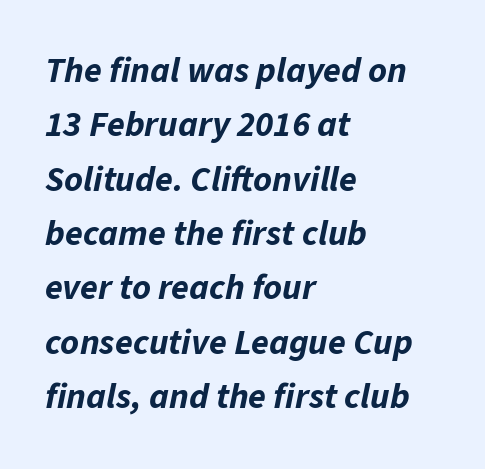
The image shows 36 px bold type, italic (leaning right); set left-aligned, normal line spacing (1.51x), normal letter spacing, not underlined; low stroke contrast and a medium x-height.
